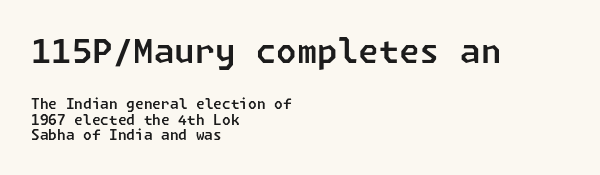
The line-height multiplier appears low, near solid setting. No word sits above an underline. Inter-character spacing is left at the font's built-in metrics. Teacher's note: observe the even left margin — that is flush-left alignment.
